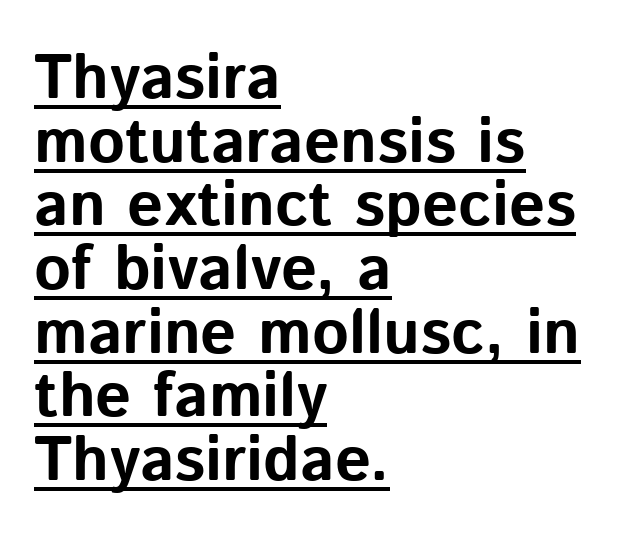
Default kerning and tracking; the words read as compact shapes. Emphasis by weight is at full strength: bold. You could not count columns in this text — the font is proportionally spaced. A typesetter would mark this as roman, not italic.
